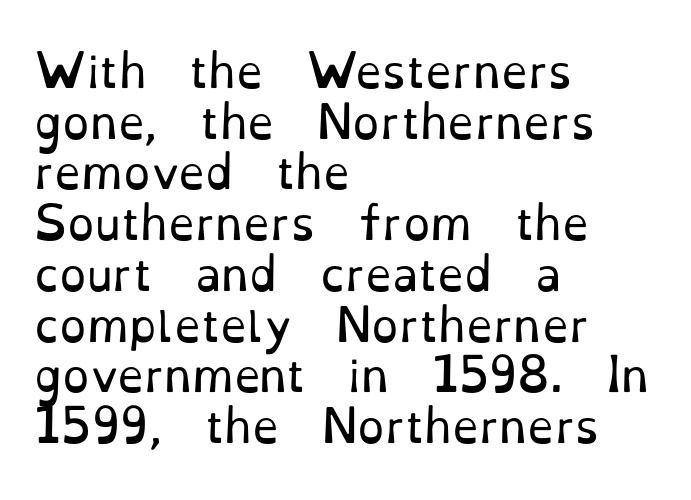
Counters stay open thanks to moderate or lighter strokes. Upright lettering throughout. The letters sit at their default tracking, neither squeezed nor spread.
